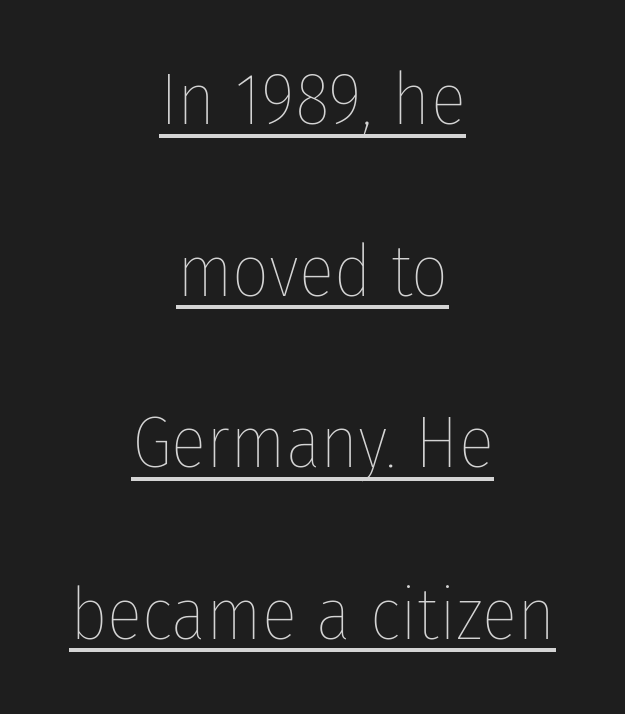
Notice how a bar underscores the lettering throughout. The compositor balanced each line on the midline. Compared with typical body copy, the letter spacing here is the same. Letters have the restrained weight of plain body copy at most. Does the lettering tilt? It doesn't — this is upright.
